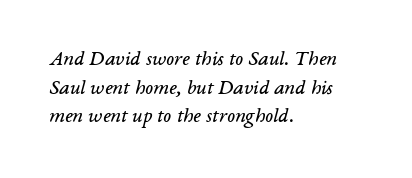
The image shows 21 px text type, italic (leaning right); set left-aligned, normal line spacing (1.36x), normal letter spacing, not underlined.
